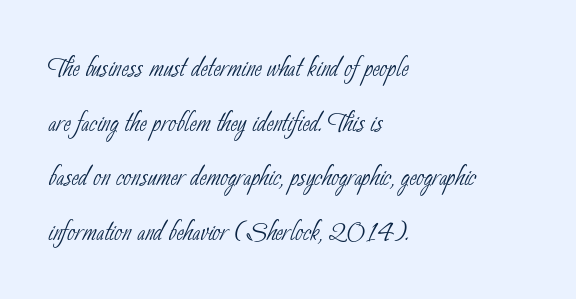
The strip under each line holds only bare page. This is not heavy type; no bold has been used. Compared with typical paragraphs, the rows here are spaced about the same. Teacher's note: observe the even left margin — that is flush-left alignment.
